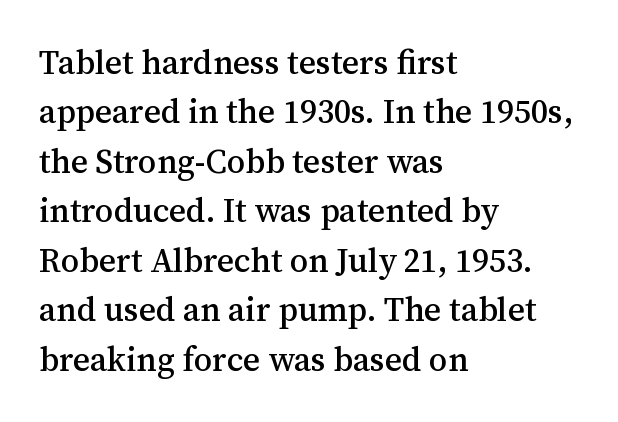
{"serif": "yes", "italic": "no", "width": "normal", "stroke_contrast": "medium", "x_height": "medium", "monospaced": "no", "underline": "no", "align": "left", "line_spacing": "normal", "line_spacing_ratio": 1.5, "letter_spacing": "normal", "letter_spacing_em": 0.0, "glyph_px": 33}
